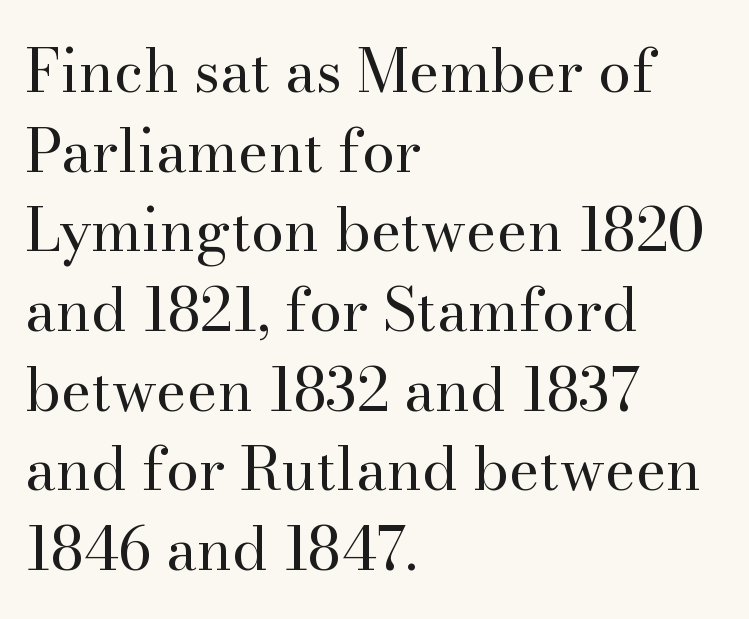
{"serif": "yes", "italic": "no", "bold": "no", "weight": "regular", "width": "normal", "stroke_contrast": "high", "x_height": "small", "monospaced": "no", "underline": "no", "align": "left", "line_spacing": "normal", "line_spacing_ratio": 1.35, "letter_spacing": "normal", "letter_spacing_em": 0.0, "glyph_px": 59}
